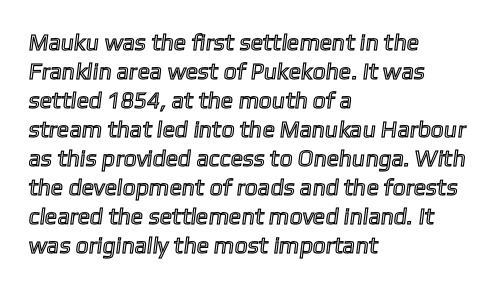
{"underline": "no", "align": "left", "line_spacing": "normal", "line_spacing_ratio": 1.26, "letter_spacing": "normal", "letter_spacing_em": 0.0, "glyph_px": 23}
